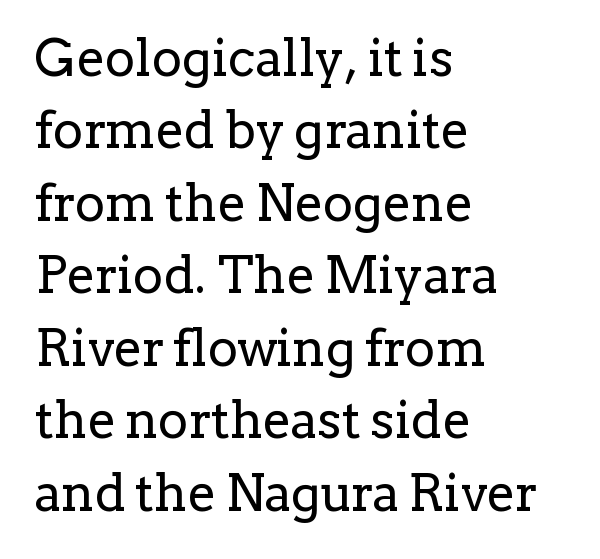
The font sits on the lighter half of the weight spectrum, regular included. The rag falls on the right side of this text block. The rendering keeps characters at their native spacing. You can tell it's not italic because the verticals are truly vertical. The zone under the glyphs is completely vacant.
